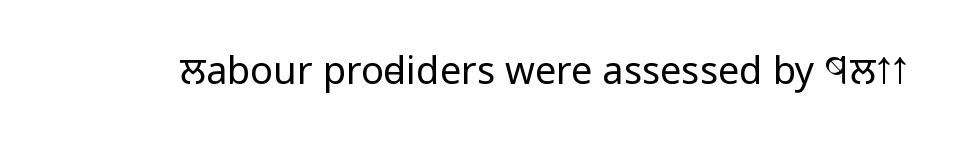
{"serif": "no", "italic": "no", "bold": "no", "weight": "regular", "width": "condensed", "stroke_contrast": "low", "x_height": "large", "monospaced": "no", "underline": "no", "letter_spacing": "normal", "letter_spacing_em": 0.0, "glyph_px": 38}
